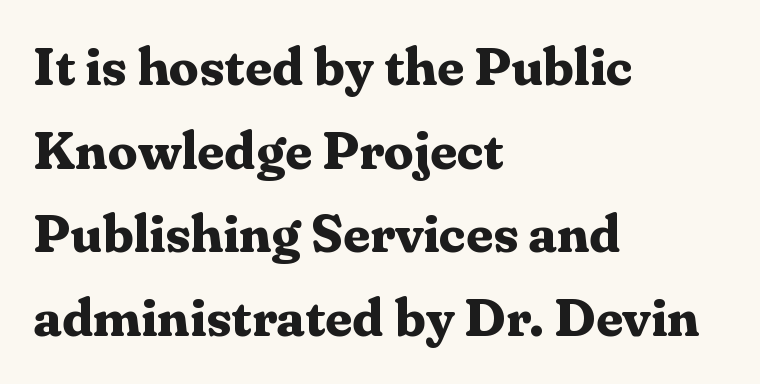
{"serif": "yes", "italic": "no", "bold": "yes", "weight": "bold", "width": "normal", "stroke_contrast": "medium", "x_height": "medium", "monospaced": "no", "underline": "no", "align": "left", "line_spacing": "normal", "line_spacing_ratio": 1.58, "letter_spacing": "normal", "letter_spacing_em": 0.0, "glyph_px": 53}
